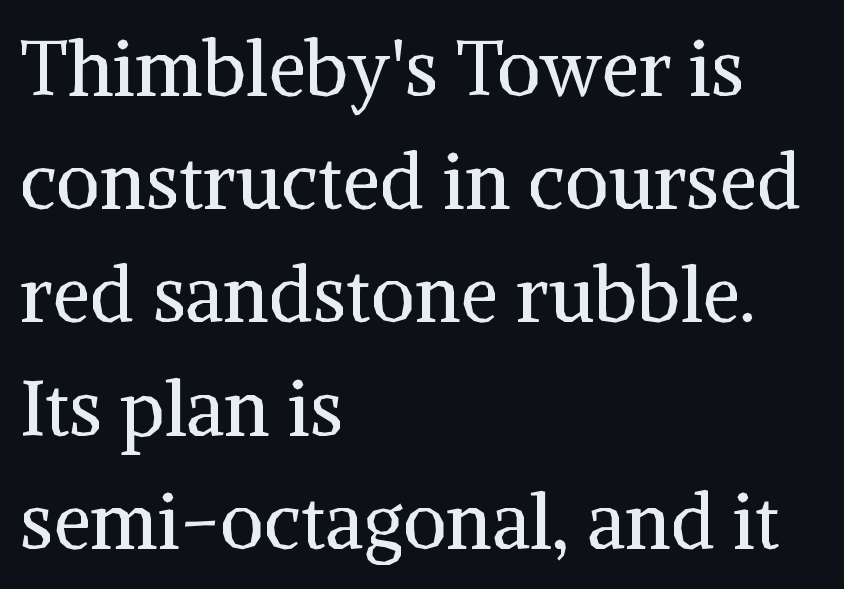
Q: Is the text bold? A: No.
Q: Is the text italic (slanted)? A: No, it is upright.
Q: Is the typeface a serif or a sans-serif typeface? A: Serif.
Q: Is the text underlined? A: No.
Q: How is the paragraph aligned? A: Left-aligned.
Q: Is the spacing between letters normal or unusually wide? A: Normal.
Q: Is the spacing between lines tight, normal or loose? A: Normal.
Q: Width (condensed, normal, or wide)? A: Normal.
Q: Stroke contrast? A: Medium.
Q: x-height? A: Medium.
Q: Monospaced? A: No.
